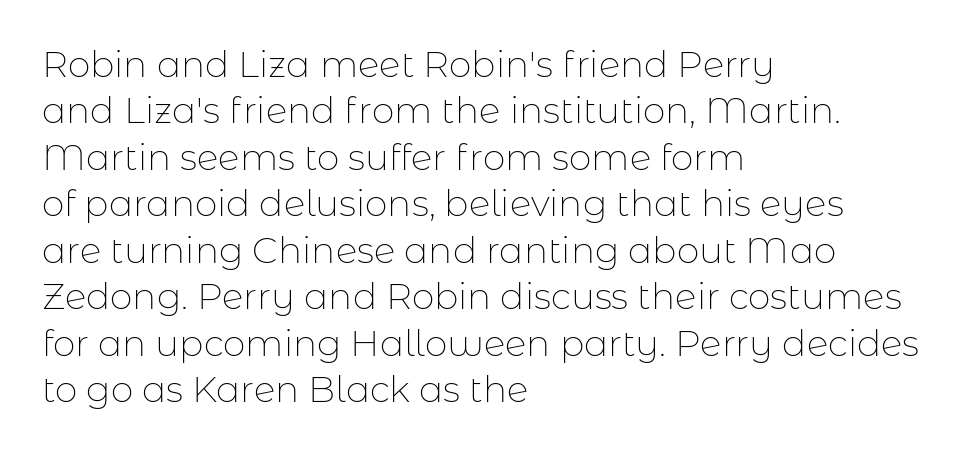
Q: Is the text bold? A: No.
Q: Is the text italic (slanted)? A: No, it is upright.
Q: Is the typeface a serif or a sans-serif typeface? A: Sans-serif.
Q: Is the text underlined? A: No.
Q: How is the paragraph aligned? A: Left-aligned.
Q: Is the spacing between letters normal or unusually wide? A: Normal.
Q: Is the spacing between lines tight, normal or loose? A: Normal.
Q: Width (condensed, normal, or wide)? A: Normal.
Q: Stroke contrast? A: Low.
Q: x-height? A: Medium.
Q: Monospaced? A: No.
